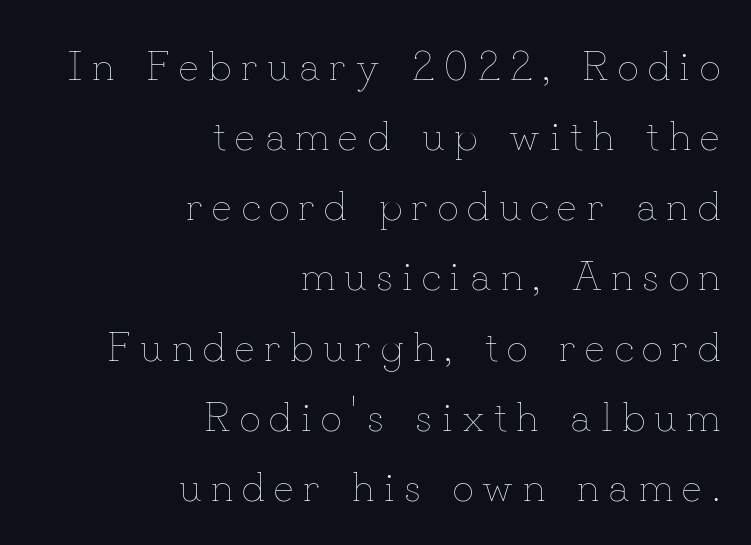
The image shows 42 px thin type, upright; set right-aligned, normal line spacing (1.67x), unusually wide letter spacing (+0.22 em), not underlined; low stroke contrast and a small x-height.
